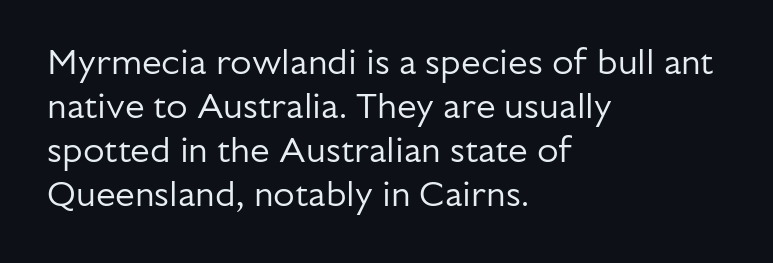
Q: Is the text bold? A: No.
Q: Is the text italic (slanted)? A: No, it is upright.
Q: Is the typeface a serif or a sans-serif typeface? A: Sans-serif.
Q: Is the text underlined? A: No.
Q: How is the paragraph aligned? A: Left-aligned.
Q: Is the spacing between letters normal or unusually wide? A: Normal.
Q: Is the spacing between lines tight, normal or loose? A: Normal.
Q: Width (condensed, normal, or wide)? A: Normal.
Q: Stroke contrast? A: Low.
Q: x-height? A: Medium.
Q: Monospaced? A: No.
